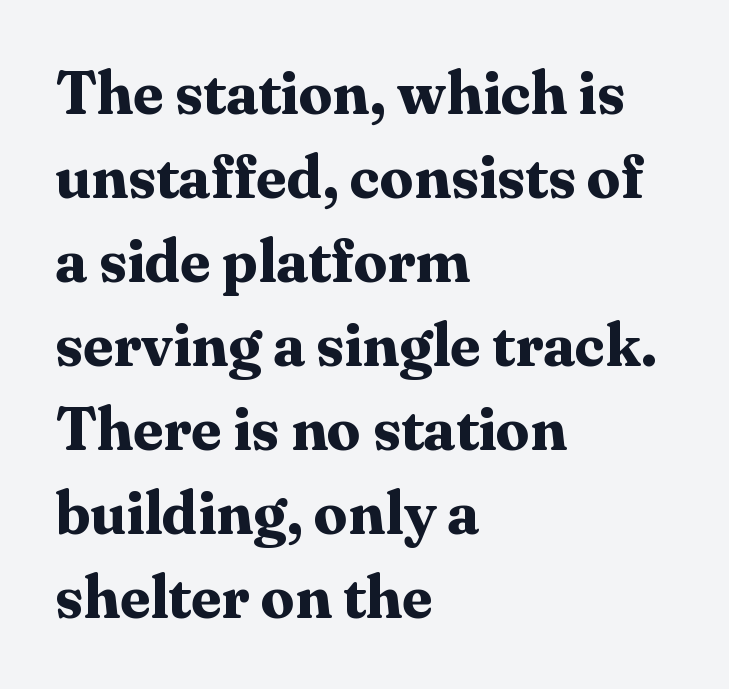
The image shows 60 px bold serif type, upright; set left-aligned, normal line spacing (1.4x), normal letter spacing, not underlined; medium stroke contrast and a medium x-height.
